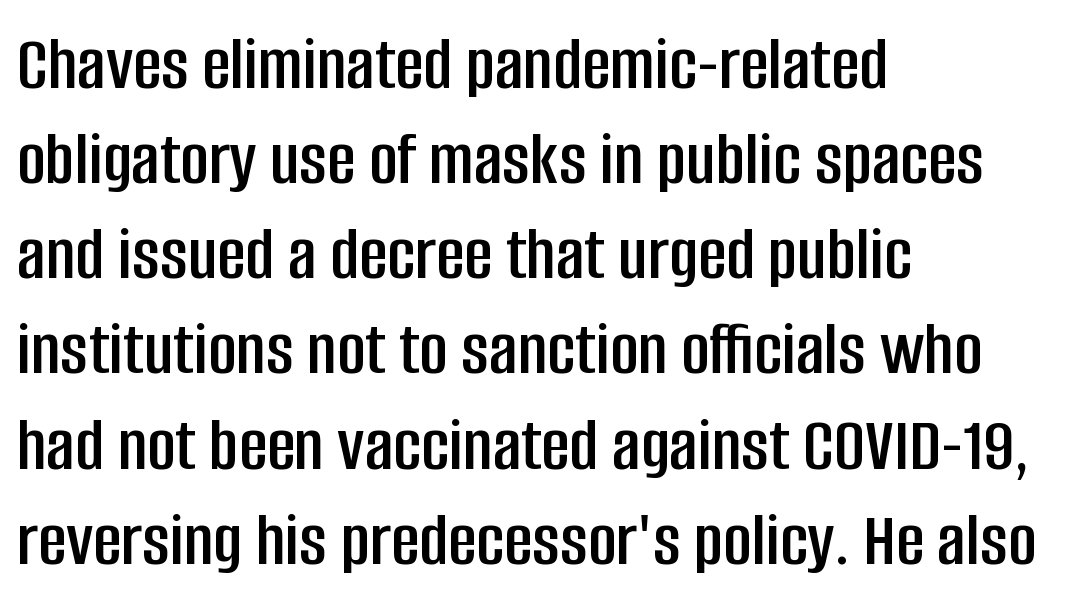
{"serif": "no", "italic": "no", "width": "condensed", "stroke_contrast": "low", "x_height": "large", "monospaced": "no", "underline": "no", "align": "left", "line_spacing_ratio": 1.22, "letter_spacing": "normal", "letter_spacing_em": 0.0, "glyph_px": 78}
